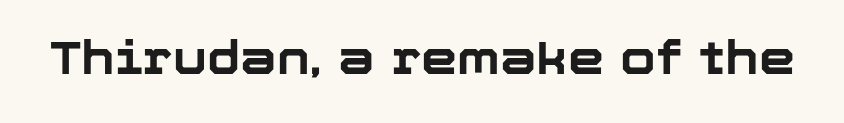
The type family on display is of the sans-serif kind. The area under the type is left untouched. Set as a true bold cut, around the 700 mark. Letter spacing: default. Each letter keeps its own natural width here, so spacing adapts to shape. A typesetter would mark this as roman, not italic.
